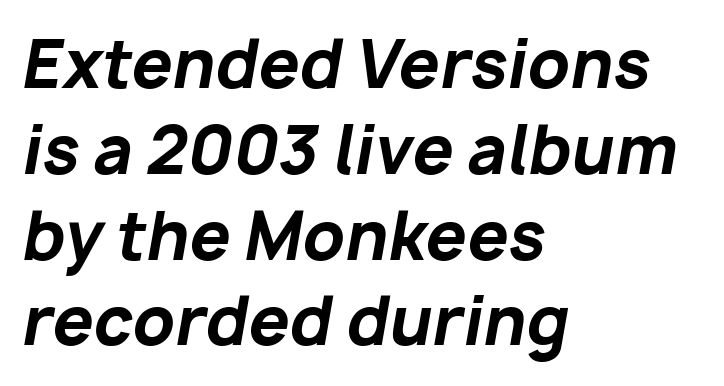
The image shows 65 px bold type, italic (leaning right); set left-aligned, normal line spacing (1.32x), normal letter spacing, not underlined; low stroke contrast and a medium x-height.
